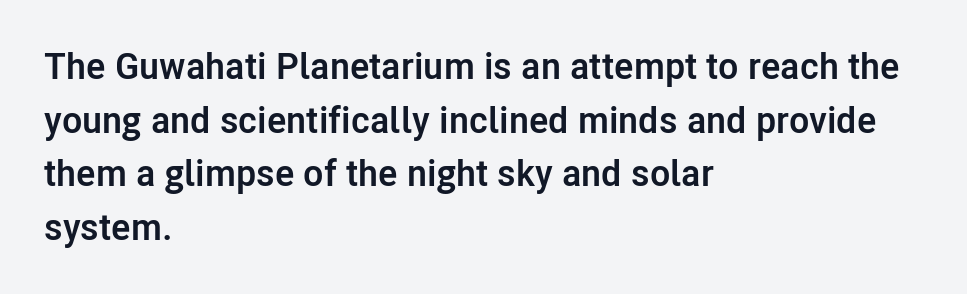
The image shows 37 px semibold sans-serif type, upright; set left-aligned, normal line spacing (1.45x), normal letter spacing, not underlined; low stroke contrast and a medium x-height.
